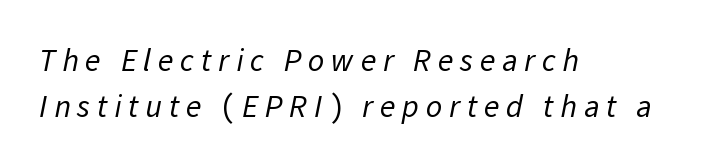
{"serif": "no", "bold": "no", "weight": "regular", "width": "normal", "stroke_contrast": "low", "x_height": "medium", "monospaced": "no", "underline": "no", "align": "left", "line_spacing": "normal", "line_spacing_ratio": 1.45, "letter_spacing": "wide", "letter_spacing_em": 0.21, "glyph_px": 32}
